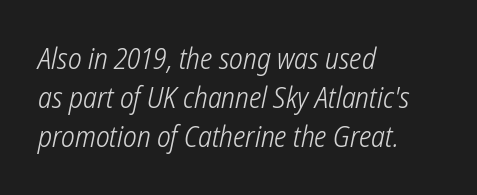
Q: Is the text bold? A: No.
Q: Is the typeface a serif or a sans-serif typeface? A: Sans-serif.
Q: Is the text underlined? A: No.
Q: How is the paragraph aligned? A: Left-aligned.
Q: Is the spacing between letters normal or unusually wide? A: Normal.
Q: Is the spacing between lines tight, normal or loose? A: Normal.
Q: Width (condensed, normal, or wide)? A: Condensed.
Q: Stroke contrast? A: Low.
Q: x-height? A: Medium.
Q: Monospaced? A: No.
